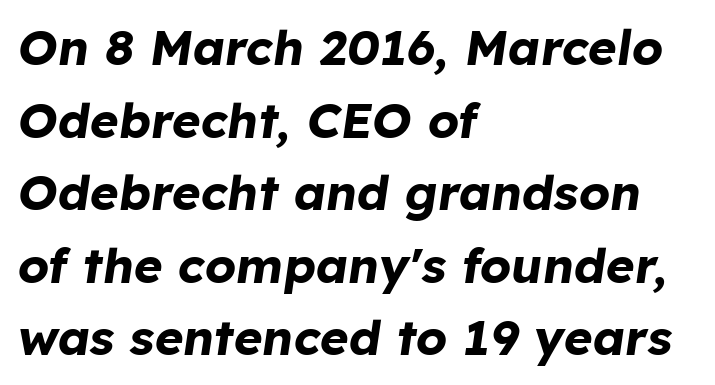
The image shows 49 px bold type, italic (leaning right); set left-aligned, normal line spacing (1.48x), normal letter spacing, not underlined; low stroke contrast and a medium x-height.
